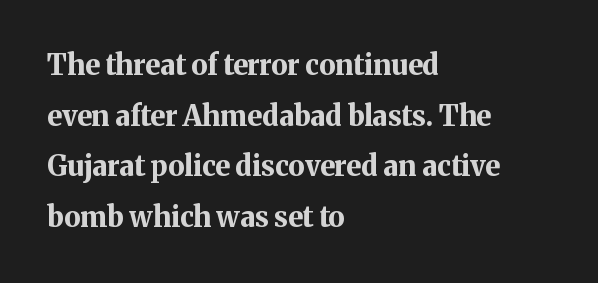
Leftover space on each line is placed entirely after the last word. The axis of the letterforms is exactly vertical. Examine the stroke ends and you'll spot serifs. Inter-character spacing is left at the font's built-in metrics. These lines are rendered in a variable-pitch font. The glyphs have the mass of a bold cut.
